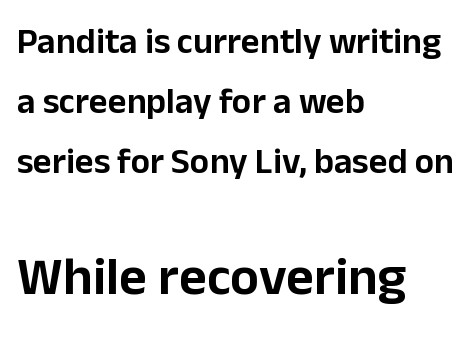
The image shows 54 px sans-serif type, upright; set left-aligned, normal line spacing (1.67x), normal letter spacing, not underlined; the second (bottom) block is 1.5x larger; low stroke contrast and a medium x-height.
